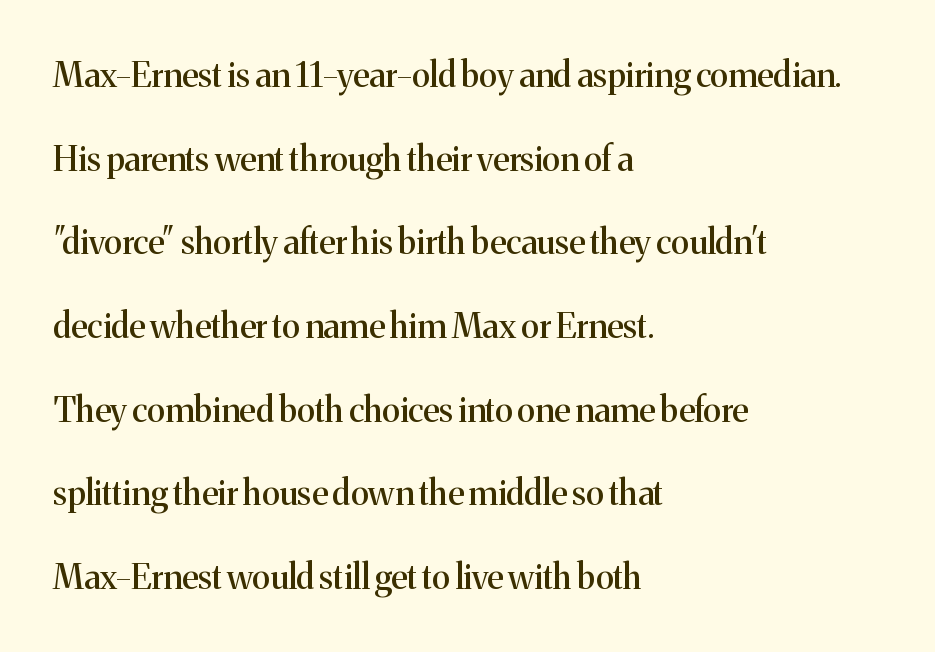
Q: Is the text italic (slanted)? A: No, it is upright.
Q: Is the typeface a serif or a sans-serif typeface? A: Serif.
Q: Is the text underlined? A: No.
Q: How is the paragraph aligned? A: Left-aligned.
Q: Is the spacing between letters normal or unusually wide? A: Normal.
Q: Is the spacing between lines tight, normal or loose? A: Loose.
Q: Width (condensed, normal, or wide)? A: Normal.
Q: Stroke contrast? A: Medium.
Q: x-height? A: Medium.
Q: Monospaced? A: No.
